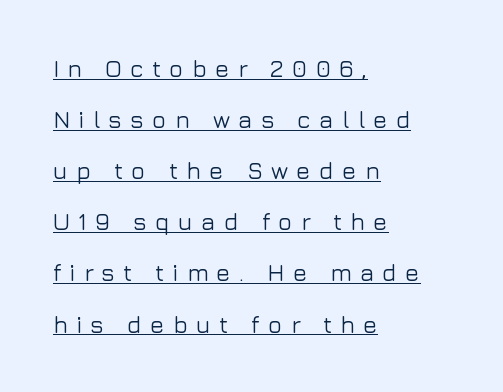
The image shows 24 px text type, upright; set left-aligned, loose line spacing (2.13x), unusually wide letter spacing (+0.34 em), underlined.
